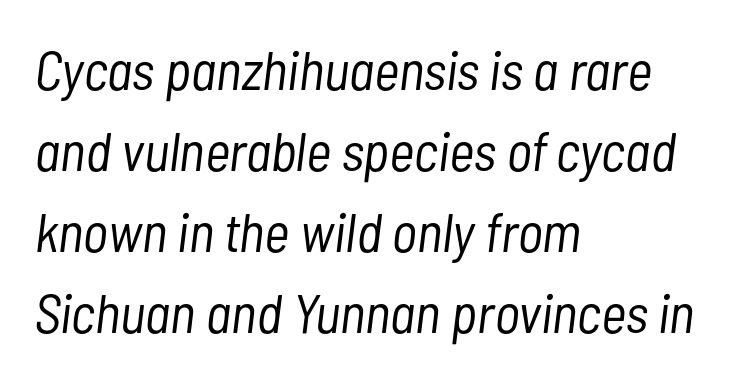
The image shows 55 px light, condensed type, italic (leaning right); set left-aligned, normal line spacing (1.47x), normal letter spacing, not underlined; low stroke contrast and a medium x-height.
